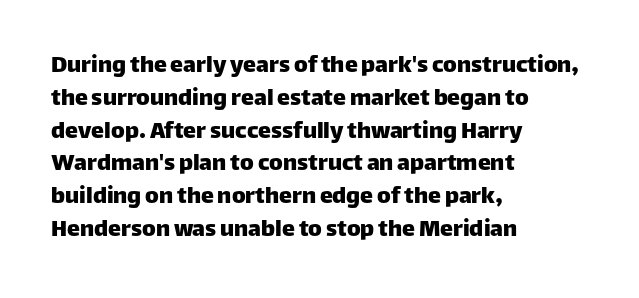
{"italic": "no", "underline": "no", "align": "left", "line_spacing": "normal", "line_spacing_ratio": 1.26, "letter_spacing": "normal", "letter_spacing_em": 0.0, "glyph_px": 26}
